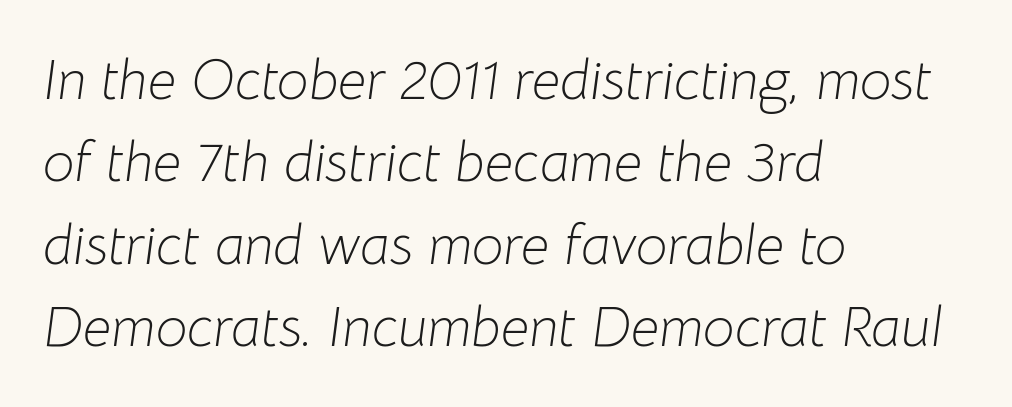
This sample has the flowing, uneven cadence of proportional lettering. Letter spacing: default. Does the leading feel generous? No, just average. No heavy texture on the line: the type isn't bold. Compared with a centered layout, this one pins lines to the left instead.
